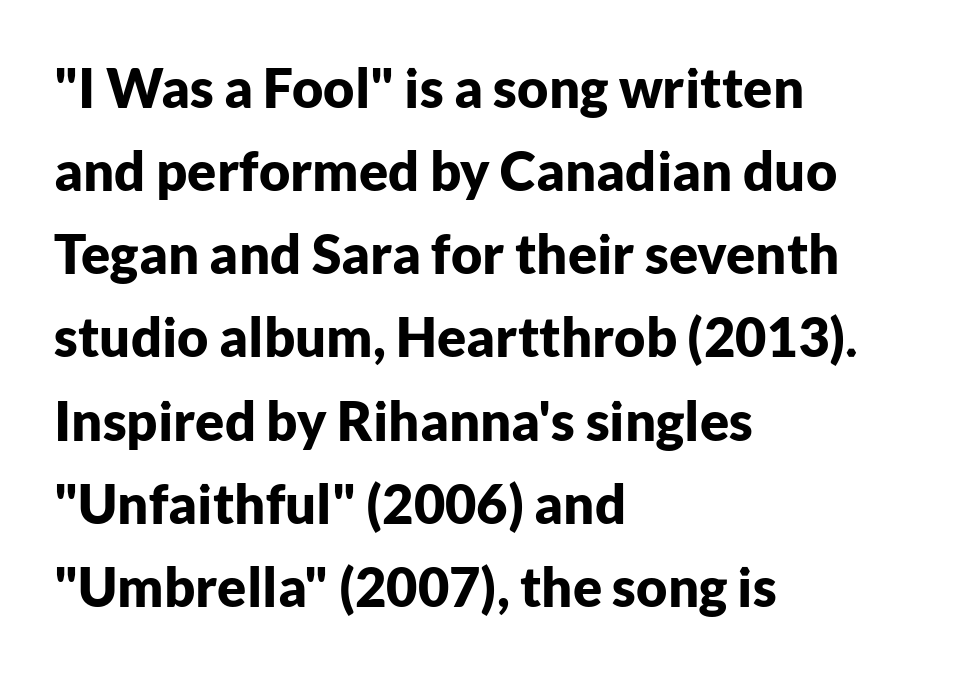
Q: Is the text bold? A: Yes.
Q: Is the text italic (slanted)? A: No, it is upright.
Q: Is the typeface a serif or a sans-serif typeface? A: Sans-serif.
Q: Is the text underlined? A: No.
Q: How is the paragraph aligned? A: Left-aligned.
Q: Is the spacing between letters normal or unusually wide? A: Normal.
Q: Is the spacing between lines tight, normal or loose? A: Normal.
Q: Width (condensed, normal, or wide)? A: Normal.
Q: Stroke contrast? A: Low.
Q: x-height? A: Medium.
Q: Monospaced? A: No.
